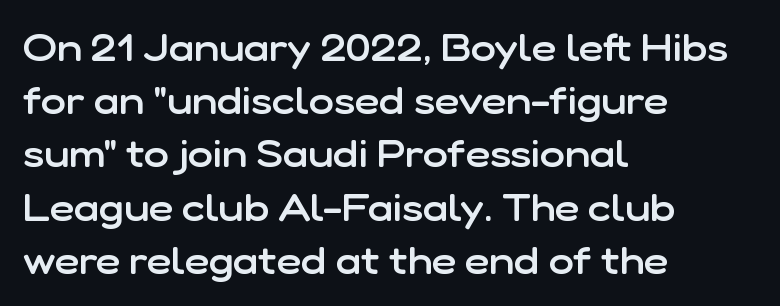
{"serif": "no", "italic": "no", "bold": "semi", "weight": "semibold", "width": "normal", "stroke_contrast": "low", "x_height": "medium", "monospaced": "no", "underline": "no", "align": "left", "line_spacing": "normal", "line_spacing_ratio": 1.4, "letter_spacing": "normal", "letter_spacing_em": 0.0, "glyph_px": 38}
